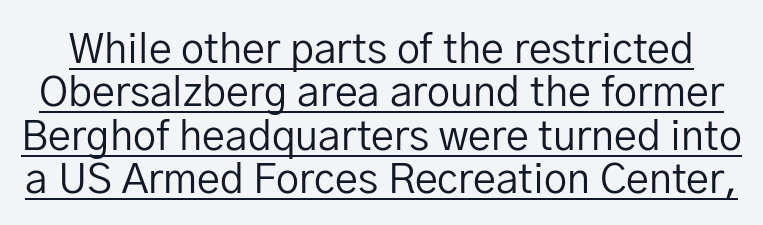
The image shows 41 px regular-weight sans-serif type, upright; set tight line spacing (1.06x), normal letter spacing, underlined; low stroke contrast and a medium x-height.
